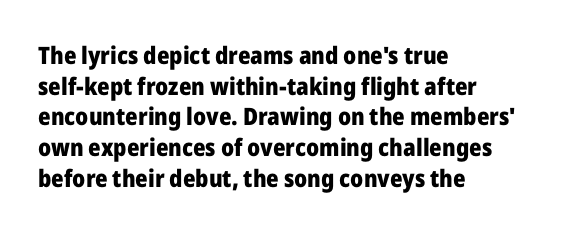
Q: Is the text bold? A: Yes.
Q: Is the text italic (slanted)? A: No, it is upright.
Q: Is the text underlined? A: No.
Q: How is the paragraph aligned? A: Left-aligned.
Q: Is the spacing between letters normal or unusually wide? A: Normal.
Q: Is the spacing between lines tight, normal or loose? A: Normal.
